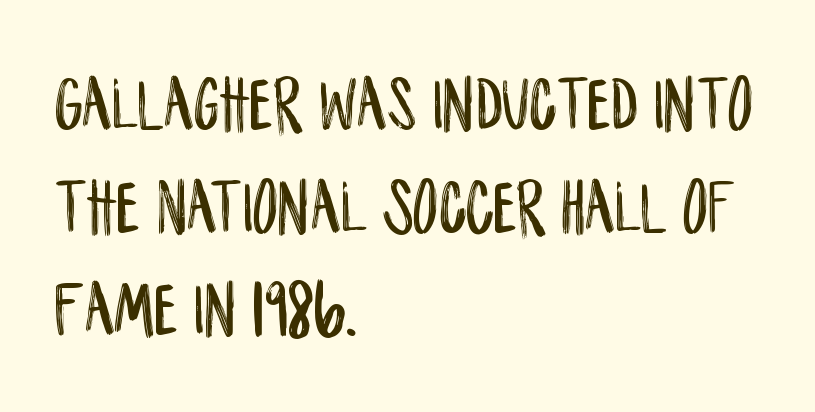
Q: Is the text italic (slanted)? A: No, it is upright.
Q: Is the typeface a serif or a sans-serif typeface? A: Sans-serif.
Q: Is the text underlined? A: No.
Q: How is the paragraph aligned? A: Left-aligned.
Q: Is the spacing between letters normal or unusually wide? A: Normal.
Q: Is the spacing between lines tight, normal or loose? A: Normal.
Q: Width (condensed, normal, or wide)? A: Condensed.
Q: Stroke contrast? A: Low.
Q: x-height? A: Large.
Q: Monospaced? A: No.
